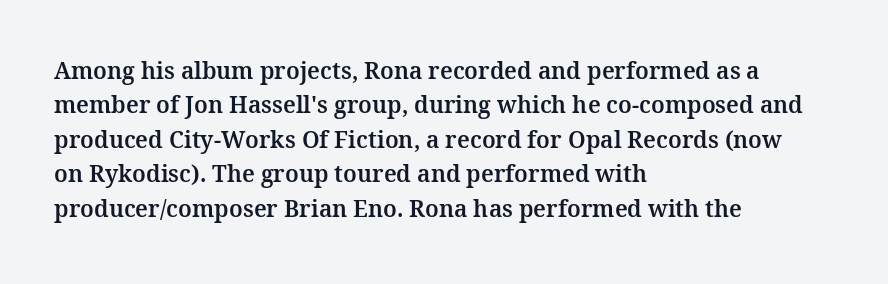
The image shows 23 px text type, upright; set left-aligned, normal line spacing (1.5x), normal letter spacing, not underlined.
